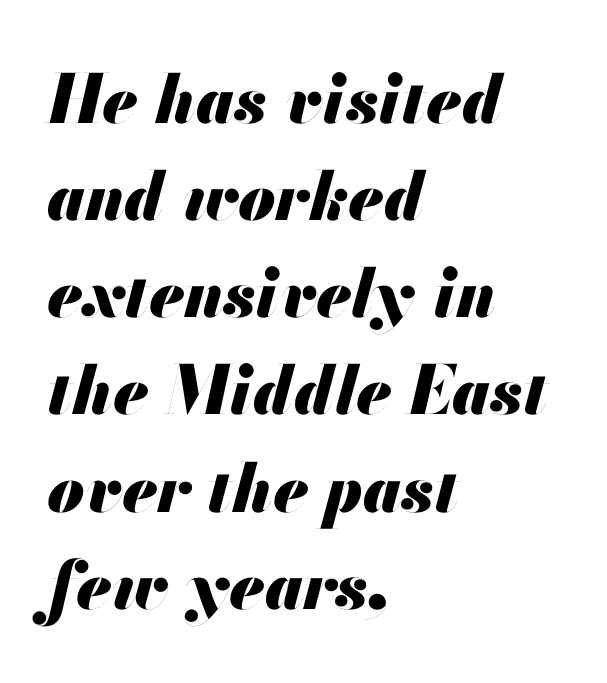
Line spacing here is normal. Notice how the passage keeps a crisp vertical edge on the left only. The characters look thick and weighty, a clear bold. Do the characters align in a grid? No, the font is proportional.
